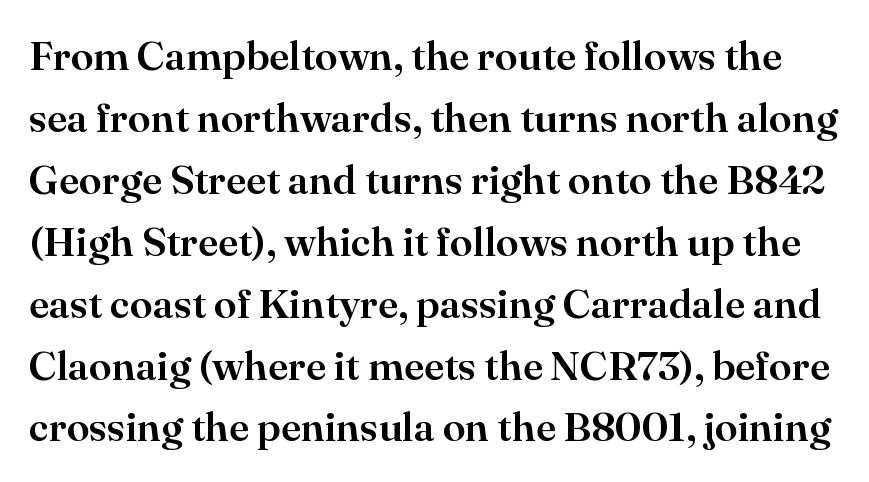
The image shows 41 px serif type, upright; set normal line spacing (1.51x), normal letter spacing, not underlined; high stroke contrast and a small x-height.
